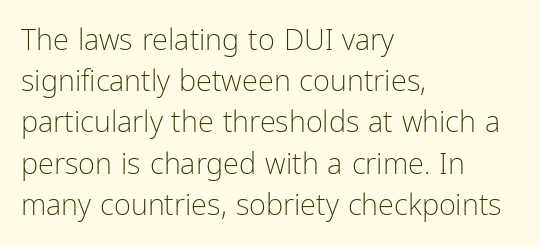
The image shows 29 px light, condensed sans-serif type, upright; set left-aligned, normal line spacing (1.42x), normal letter spacing, not underlined; low stroke contrast and a medium x-height.
